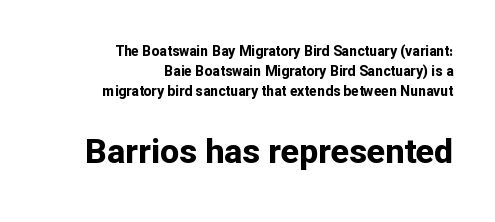
No extra tracking has been applied to these lines. What's the leading like? Ordinary, nothing unusual. Line endings align vertically; line beginnings do not. Is there any slant? The stems are plumb. These lines are rendered in a variable-pitch font.
